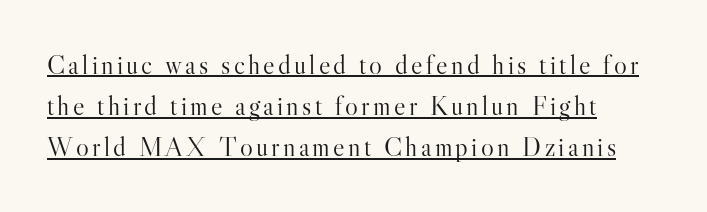
The typesetter has applied underlining to the passage shown. Caption: face not bold, strokes unweighted. The rows are spaced the way most documents space them. Layout note: lines flush left. Italic? Not at all — the glyphs are vertical.
